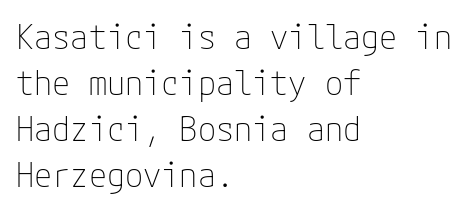
Q: Is the text bold? A: No.
Q: Is the text italic (slanted)? A: No, it is upright.
Q: Is the typeface a serif or a sans-serif typeface? A: Sans-serif.
Q: Is the text underlined? A: No.
Q: How is the paragraph aligned? A: Left-aligned.
Q: Is the spacing between letters normal or unusually wide? A: Normal.
Q: Is the spacing between lines tight, normal or loose? A: Normal.
Q: Width (condensed, normal, or wide)? A: Normal.
Q: Stroke contrast? A: Low.
Q: x-height? A: Medium.
